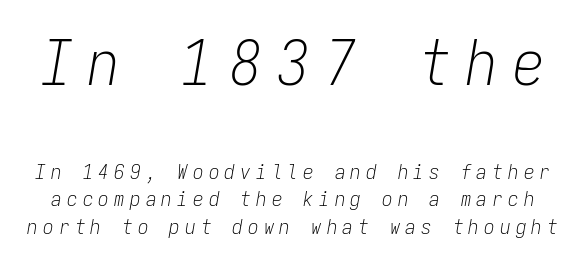
Here the designer chose a console-style face with uniform glyph widths. Observe the wide spacing: letters keep a clear distance from each other. Visually, the top section dominates because its glyphs are scaled up. The font is comparable to plain body text, perhaps lighter. Check the space under the baseline: it is left empty. Rows of type keep a routine distance in the vertical direction.
